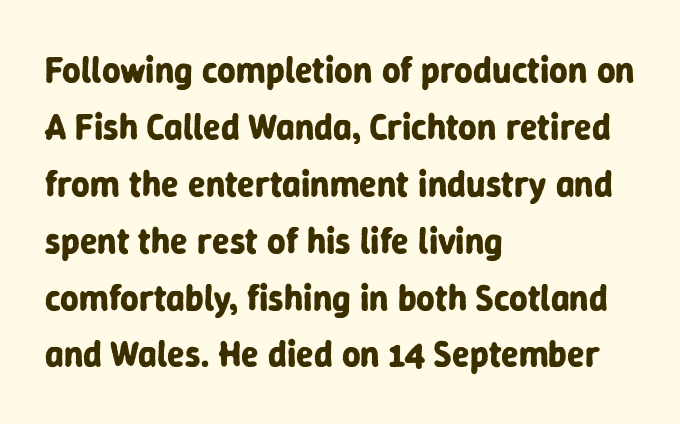
The image shows 36 px bold sans-serif type, upright; set left-aligned, normal line spacing (1.58x), normal letter spacing, not underlined; low stroke contrast and a medium x-height.
